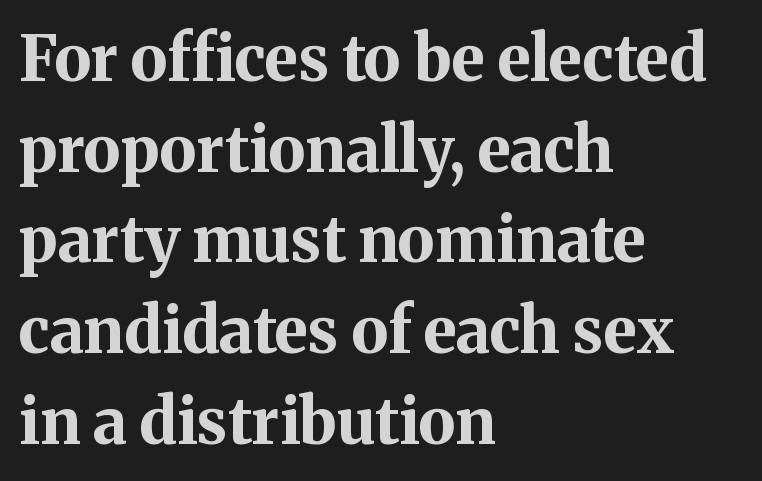
What's the leading like? Ordinary, nothing unusual. Are there feet on the stems? There are — it's a serif. The rendering anchors every line to the left-hand side. You could call the tracking neutral — neither tight nor loose. These lines were composed using upright roman letters. These words are printed bold, with thick strokes throughout.
